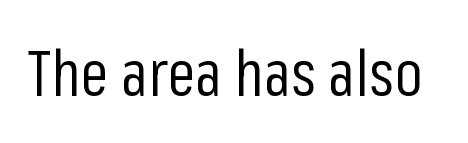
These lines are composed in type without serifs. Unlike italic type, these characters show no tilt at all. Bare-footed words on every line. The typesetting does not lean heavy: it is not bold. The rendering keeps characters at their native spacing. These lines are rendered in a variable-pitch font.
